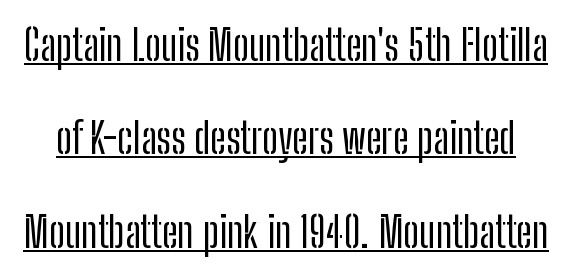
The image shows 43 px condensed sans-serif type, upright; set loose line spacing (2.17x), normal letter spacing, underlined; low stroke contrast and a medium x-height.
